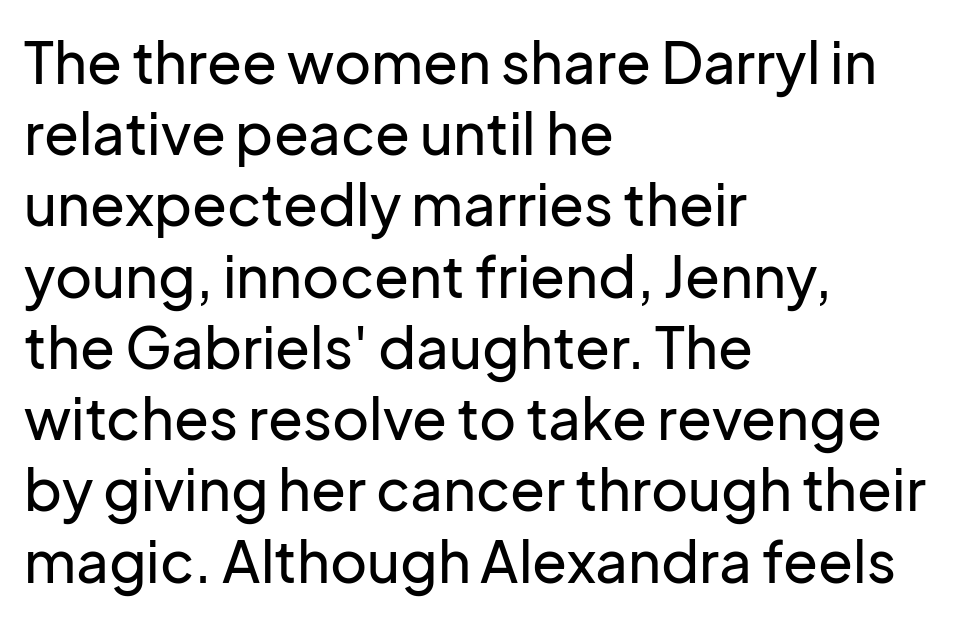
{"serif": "no", "italic": "no", "width": "normal", "stroke_contrast": "low", "x_height": "medium", "monospaced": "no", "underline": "no", "align": "left", "line_spacing": "normal", "line_spacing_ratio": 1.25, "letter_spacing": "normal", "letter_spacing_em": 0.0, "glyph_px": 57}
